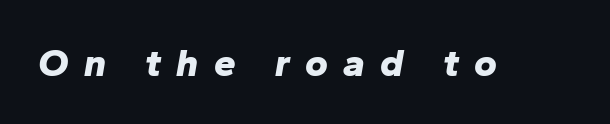
{"italic": "yes", "lean": "right", "slant_degrees": 10, "bold": "yes", "weight": "bold", "width": "normal", "stroke_contrast": "low", "x_height": "medium", "monospaced": "no", "underline": "no", "letter_spacing": "wide", "letter_spacing_em": 0.39, "glyph_px": 39}
